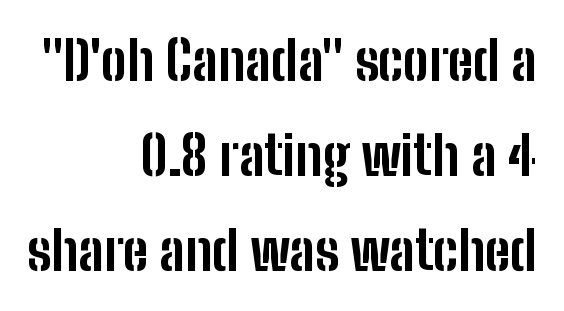
{"serif": "no", "italic": "no", "bold": "yes", "weight": "bold", "width": "condensed", "stroke_contrast": "low", "x_height": "medium", "monospaced": "no", "underline": "no", "align": "right", "line_spacing_ratio": 1.76, "letter_spacing": "normal", "letter_spacing_em": 0.0, "glyph_px": 54}
